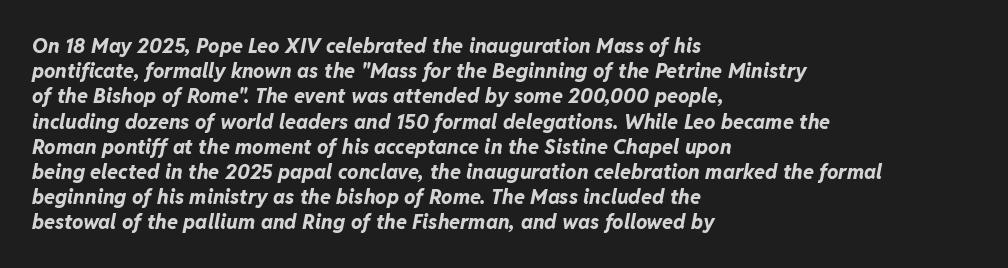
Does the leading feel generous? No, just average. The letters sit at their default tracking, neither squeezed nor spread. Rule under the text: the space is simply empty. Caption: multi-line text, flush left, ragged right. Summary of weight: heavy, a full bold. Slant detected: the letters are inclined.
